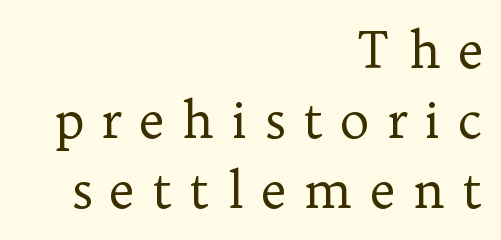
Q: Is the text bold? A: No.
Q: Is the text italic (slanted)? A: No, it is upright.
Q: Is the typeface a serif or a sans-serif typeface? A: Serif.
Q: Is the text underlined? A: No.
Q: How is the paragraph aligned? A: Right-aligned.
Q: Is the spacing between letters normal or unusually wide? A: Unusually wide.
Q: Is the spacing between lines tight, normal or loose? A: Normal.
Q: Width (condensed, normal, or wide)? A: Normal.
Q: Stroke contrast? A: Low.
Q: x-height? A: Medium.
Q: Monospaced? A: No.
